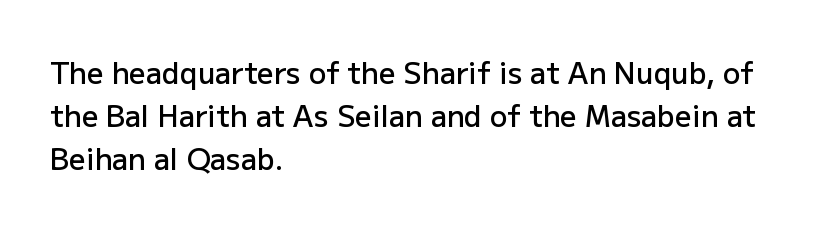
{"serif": "no", "italic": "no", "bold": "semi", "weight": "semibold", "width": "normal", "stroke_contrast": "low", "x_height": "medium", "monospaced": "no", "underline": "no", "align": "left", "line_spacing": "normal", "line_spacing_ratio": 1.48, "letter_spacing": "normal", "letter_spacing_em": 0.0, "glyph_px": 29}
